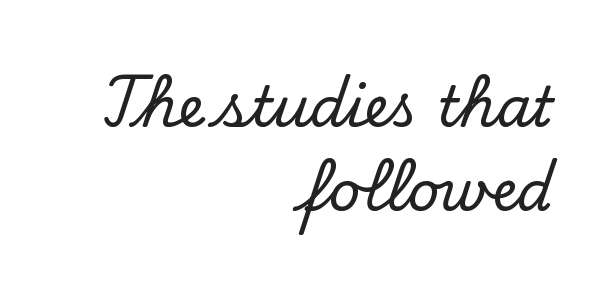
{"serif": "yes", "width": "normal", "stroke_contrast": "low", "x_height": "small", "monospaced": "no", "underline": "no", "align": "right", "line_spacing": "normal", "line_spacing_ratio": 1.5, "letter_spacing": "normal", "letter_spacing_em": 0.0, "glyph_px": 56}
